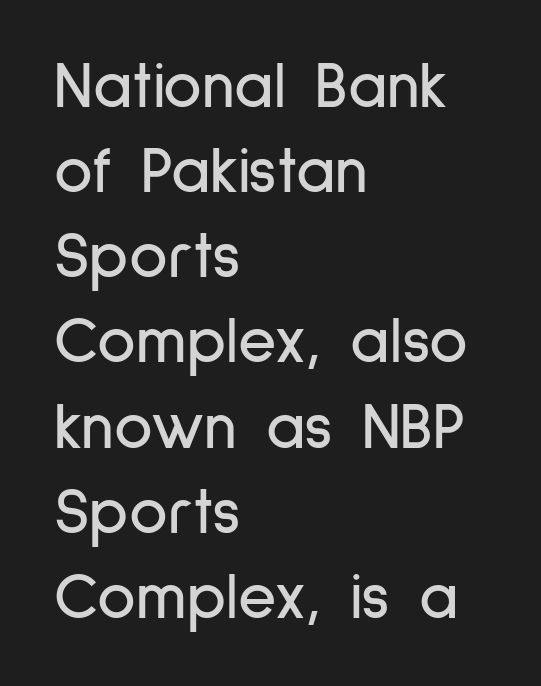
{"serif": "no", "italic": "no", "width": "condensed", "stroke_contrast": "low", "x_height": "medium", "monospaced": "no", "underline": "no", "align": "left", "line_spacing": "normal", "line_spacing_ratio": 1.29, "letter_spacing": "normal", "letter_spacing_em": 0.0, "glyph_px": 66}
